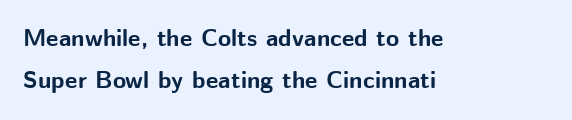
The lines are quadded left. Each glyph is drawn with heavy, bold strokes. There is no visible air inserted between adjacent glyphs. No word sits above an underline. Every character sits straight up, as roman type does.
